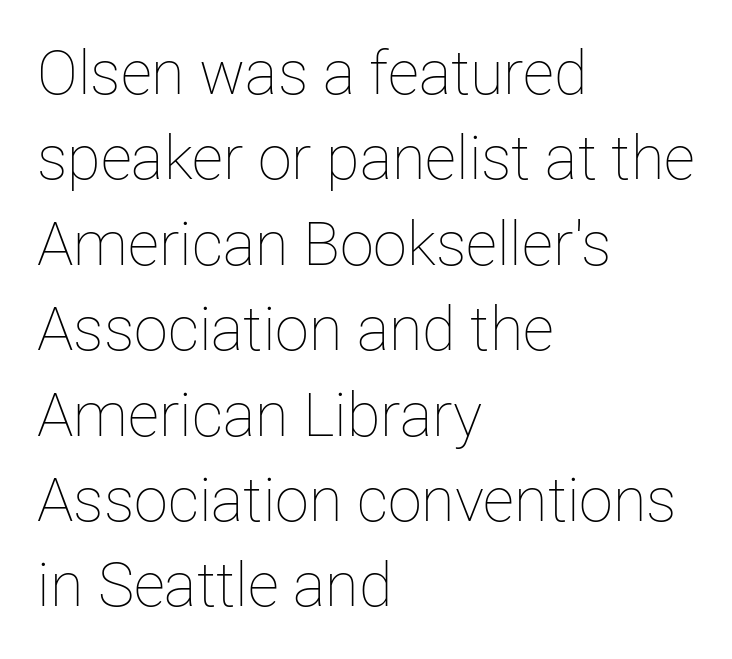
Q: Is the text bold? A: No.
Q: Is the text italic (slanted)? A: No, it is upright.
Q: Is the text underlined? A: No.
Q: How is the paragraph aligned? A: Left-aligned.
Q: Is the spacing between letters normal or unusually wide? A: Normal.
Q: Is the spacing between lines tight, normal or loose? A: Normal.
Q: Width (condensed, normal, or wide)? A: Normal.
Q: Stroke contrast? A: Low.
Q: x-height? A: Medium.
Q: Monospaced? A: No.
